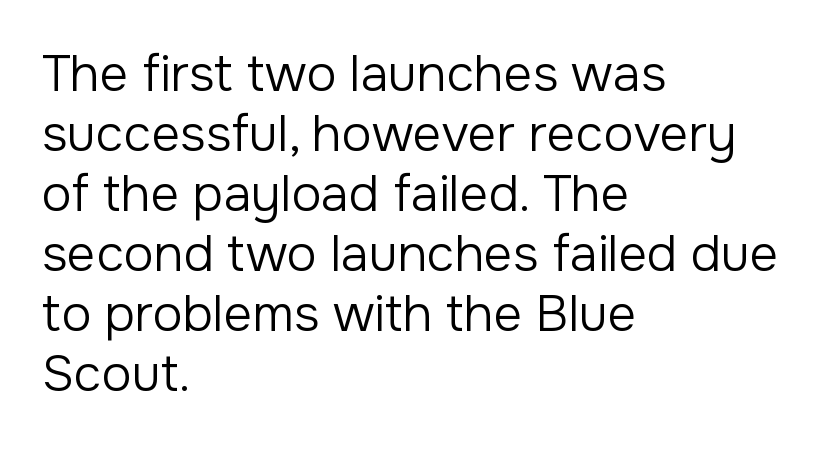
The image shows 50 px regular-weight sans-serif type, upright; set left-aligned, line spacing 1.2x, normal letter spacing, not underlined; low stroke contrast and a medium x-height.
